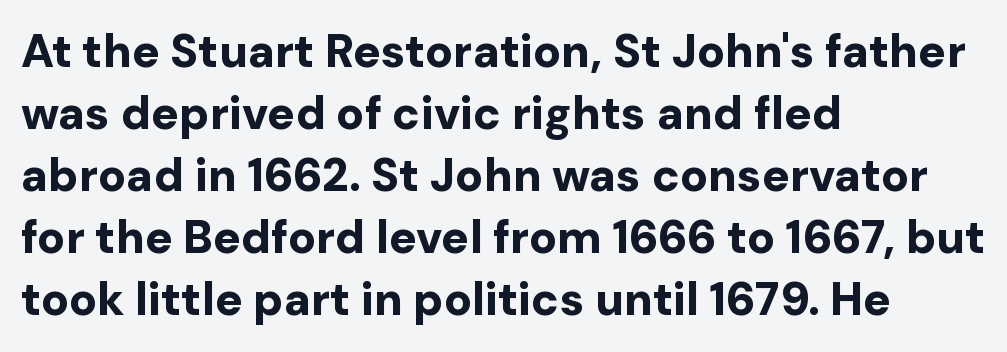
{"serif": "no", "italic": "no", "bold": "yes", "weight": "bold", "width": "normal", "stroke_contrast": "low", "x_height": "medium", "monospaced": "no", "underline": "no", "align": "left", "line_spacing": "normal", "line_spacing_ratio": 1.35, "letter_spacing": "normal", "letter_spacing_em": 0.0, "glyph_px": 46}
